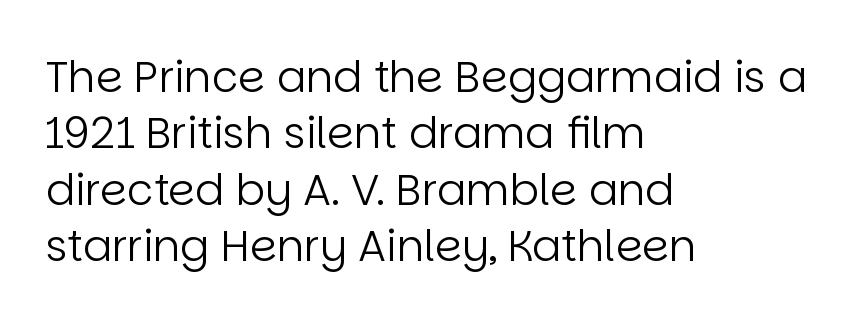
The image shows 43 px regular-weight sans-serif type, upright; set left-aligned, normal line spacing (1.31x), normal letter spacing, not underlined; low stroke contrast and a large x-height.
